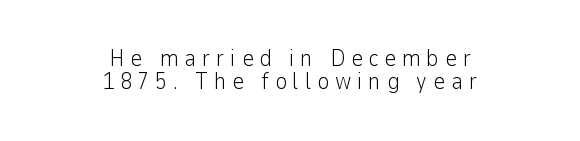
The image shows 23 px text type, upright; set centered, tight line spacing (1.02x), unusually wide letter spacing (+0.26 em), not underlined.
